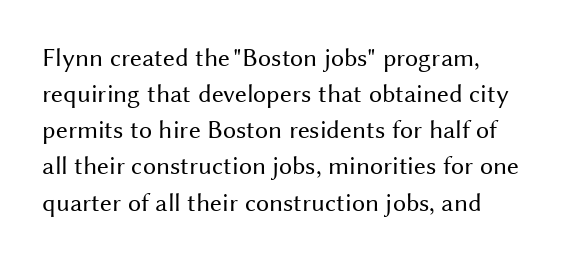
Q: Is the text bold? A: No.
Q: Is the text italic (slanted)? A: No, it is upright.
Q: Is the text underlined? A: No.
Q: Is the spacing between letters normal or unusually wide? A: Normal.
Q: Is the spacing between lines tight, normal or loose? A: Normal.
